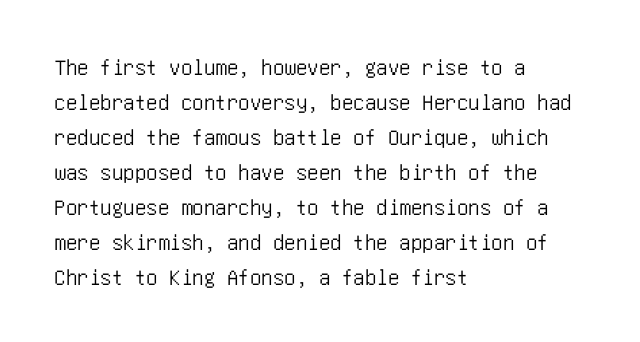
{"italic": "no", "underline": "no", "align": "left", "line_spacing": "normal", "line_spacing_ratio": 1.52, "letter_spacing": "normal", "letter_spacing_em": 0.0, "glyph_px": 23}
